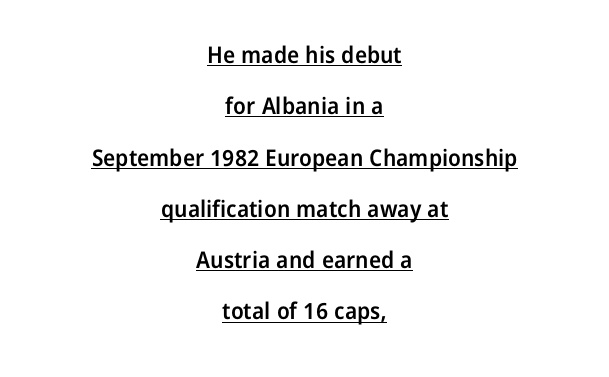
{"italic": "no", "bold": "semi", "underline": "yes", "align": "center", "line_spacing": "loose", "line_spacing_ratio": 2.23, "letter_spacing": "normal", "letter_spacing_em": 0.0, "glyph_px": 23}
